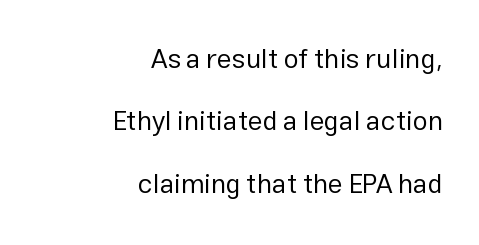
{"italic": "no", "bold": "no", "underline": "no", "align": "right", "line_spacing": "loose", "line_spacing_ratio": 2.31, "letter_spacing": "normal", "letter_spacing_em": 0.0, "glyph_px": 27}
